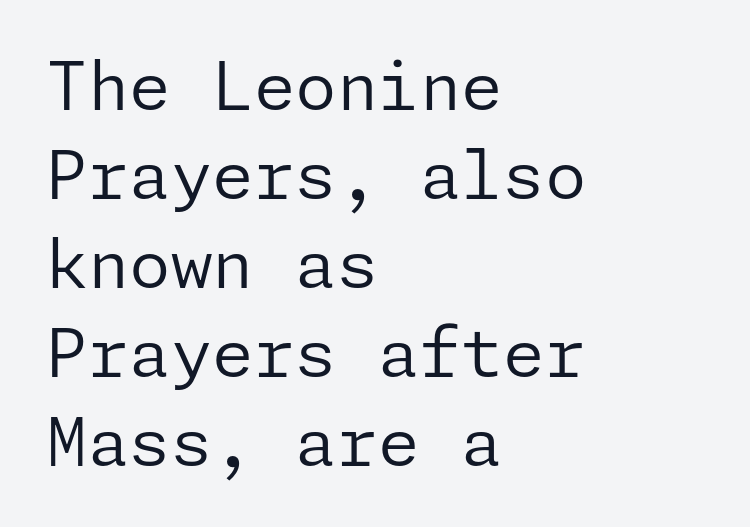
You can tell it's not italic because the verticals are truly vertical. Glance below the letters and you will spot only blank space. The type family on display is of the sans-serif kind. The line-height multiplier appears to be the usual default. Short and long lines alike share a common starting point at left. Spacing between characters is what you'd get straight out of the box.
